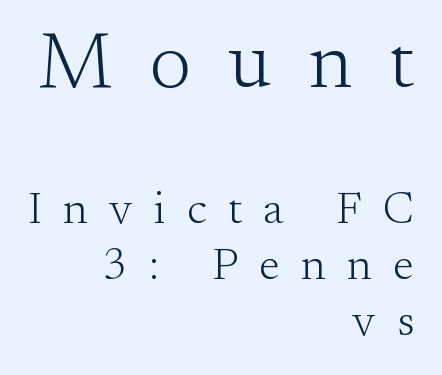
Q: Is the text bold? A: No.
Q: Is the text italic (slanted)? A: No, it is upright.
Q: Is the typeface a serif or a sans-serif typeface? A: Serif.
Q: Is the text underlined? A: No.
Q: How is the paragraph aligned? A: Right-aligned.
Q: Is the spacing between letters normal or unusually wide? A: Unusually wide.
Q: Which block of text is set in a larger size, the first (top) or the second (bottom)? A: The first (top) one.
Q: Width (condensed, normal, or wide)? A: Normal.
Q: Stroke contrast? A: Medium.
Q: x-height? A: Small.
Q: Monospaced? A: No.
